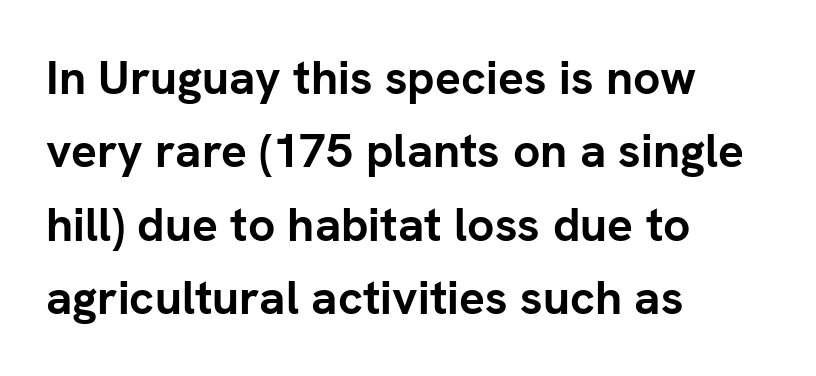
Typeset ragged right — the left edge is the straight one. Words float on clear page, feet unadorned. Strokes here are thick enough to call this a true bold. Is this a sans? Yes — the strokes have no serifs.
